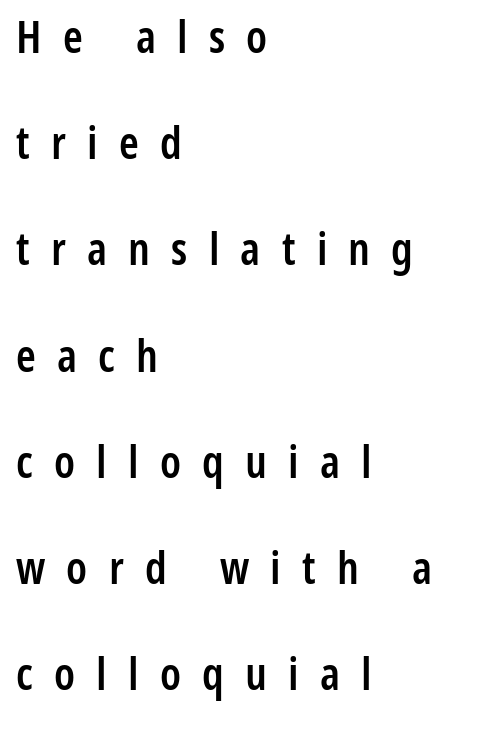
Q: Is the text bold? A: Semi-bold.
Q: Is the text italic (slanted)? A: No, it is upright.
Q: Is the typeface a serif or a sans-serif typeface? A: Sans-serif.
Q: Is the text underlined? A: No.
Q: How is the paragraph aligned? A: Left-aligned.
Q: Is the spacing between letters normal or unusually wide? A: Unusually wide.
Q: Is the spacing between lines tight, normal or loose? A: Loose.
Q: Width (condensed, normal, or wide)? A: Condensed.
Q: Stroke contrast? A: Low.
Q: x-height? A: Medium.
Q: Monospaced? A: No.
